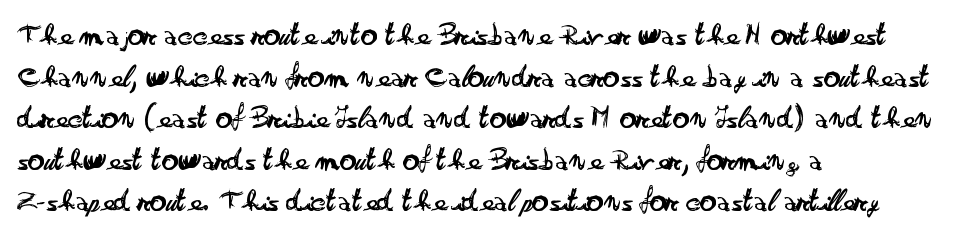
Characters remain perfectly vertical along every line. Nobody touched the tracking dial on this one. Each letter keeps its own natural width here, so spacing adapts to shape. A quiet, ordinary-to-light weight characterises the typeface. Is this a sans? Yes — the strokes have no serifs. Clear beneath every line of the passage.
